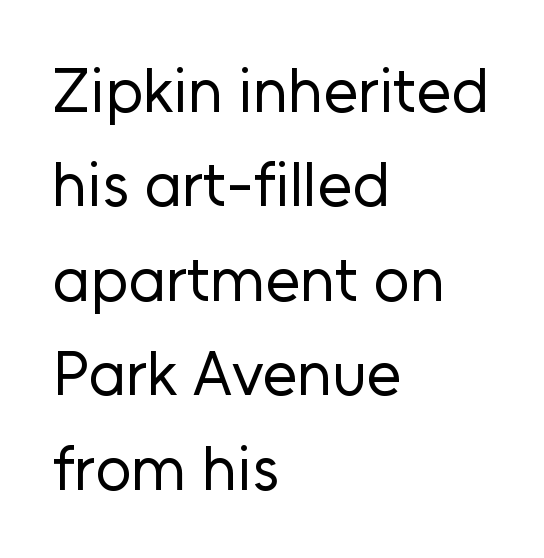
{"serif": "no", "italic": "no", "bold": "no", "weight": "regular", "width": "normal", "stroke_contrast": "low", "x_height": "medium", "monospaced": "no", "underline": "no", "align": "left", "line_spacing": "normal", "line_spacing_ratio": 1.5, "letter_spacing": "normal", "letter_spacing_em": 0.0, "glyph_px": 63}
